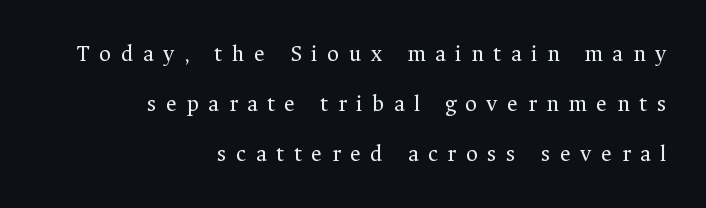
{"italic": "no", "bold": "no", "underline": "no", "align": "right", "line_spacing": "loose", "line_spacing_ratio": 2.17, "letter_spacing": "wide", "letter_spacing_em": 0.42, "glyph_px": 23}
